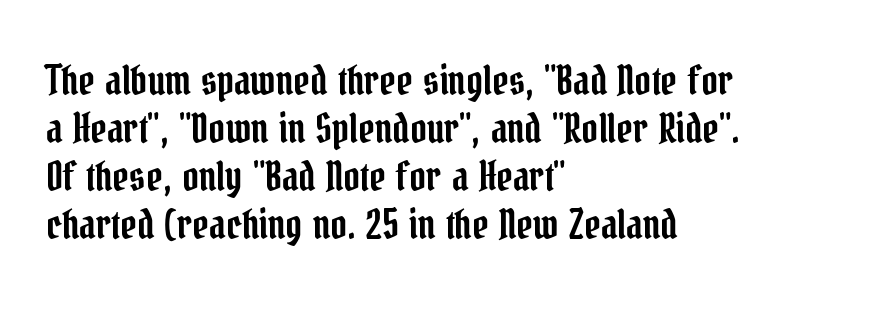
{"serif": "yes", "italic": "no", "width": "condensed", "stroke_contrast": "low", "x_height": "medium", "monospaced": "no", "underline": "no", "align": "left", "line_spacing_ratio": 1.2, "letter_spacing": "normal", "letter_spacing_em": 0.0, "glyph_px": 40}
